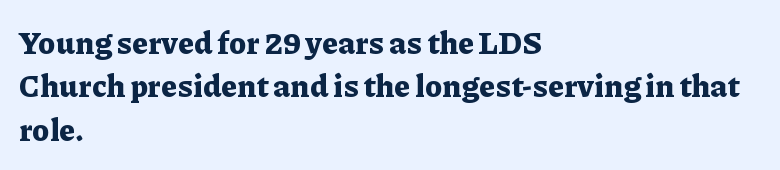
Q: Is the text bold? A: Yes.
Q: Is the text italic (slanted)? A: No, it is upright.
Q: Is the typeface a serif or a sans-serif typeface? A: Serif.
Q: Is the text underlined? A: No.
Q: How is the paragraph aligned? A: Left-aligned.
Q: Is the spacing between letters normal or unusually wide? A: Normal.
Q: Is the spacing between lines tight, normal or loose? A: Normal.
Q: Width (condensed, normal, or wide)? A: Normal.
Q: Stroke contrast? A: Low.
Q: x-height? A: Medium.
Q: Monospaced? A: No.
